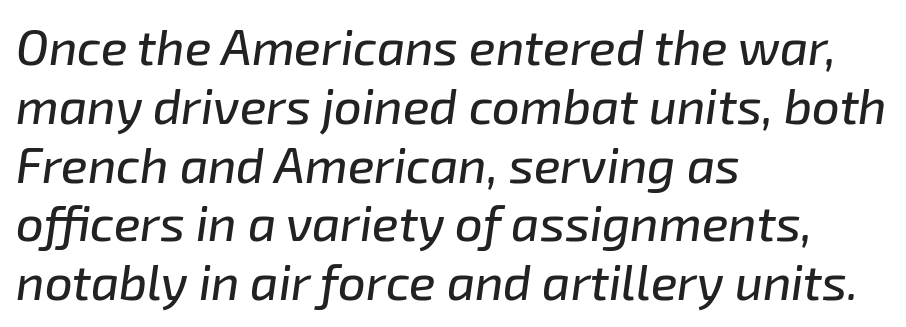
Q: Is the text italic (slanted)? A: Yes, it leans right by about 8 degrees.
Q: Is the text underlined? A: No.
Q: How is the paragraph aligned? A: Left-aligned.
Q: Is the spacing between letters normal or unusually wide? A: Normal.
Q: Width (condensed, normal, or wide)? A: Normal.
Q: Stroke contrast? A: Low.
Q: x-height? A: Medium.
Q: Monospaced? A: No.
